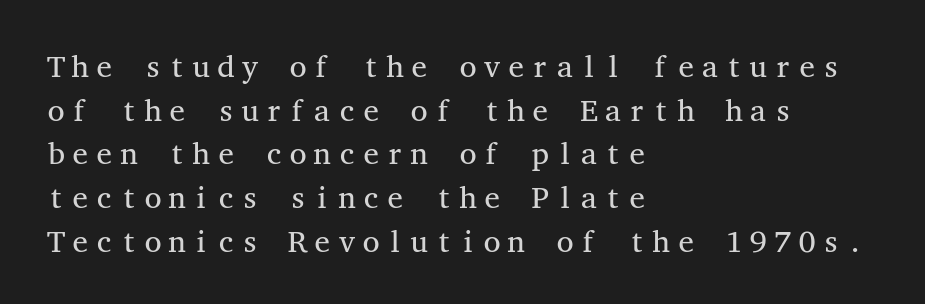
{"serif": "yes", "italic": "no", "bold": "no", "weight": "regular", "width": "wide", "stroke_contrast": "medium", "x_height": "medium", "monospaced": "yes", "underline": "no", "align": "left", "line_spacing": "normal", "line_spacing_ratio": 1.41, "letter_spacing": "normal", "letter_spacing_em": 0.0, "glyph_px": 31}
